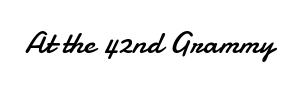
The typeface chosen for these lines omits serifs. Note the varied advance widths — an 'i' is clearly narrower than an 'm'. Tracking here is standard; glyphs follow each other at the usual distance. A bare baseline throughout the passage. The strokes are not fattened; the text isn't bold.
